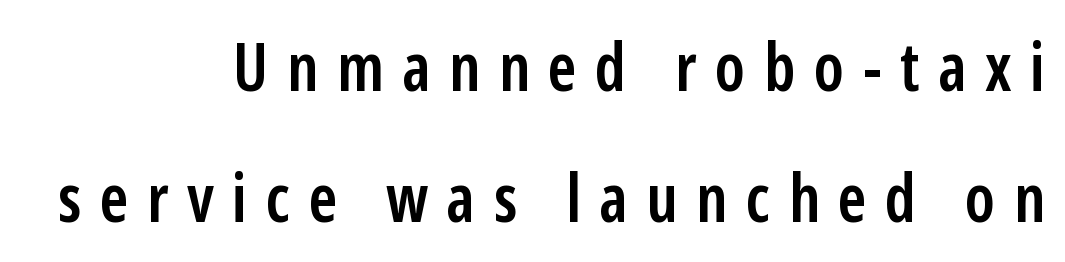
Q: Is the text bold? A: Semi-bold.
Q: Is the text italic (slanted)? A: No, it is upright.
Q: Is the typeface a serif or a sans-serif typeface? A: Sans-serif.
Q: Is the text underlined? A: No.
Q: How is the paragraph aligned? A: Right-aligned.
Q: Is the spacing between letters normal or unusually wide? A: Unusually wide.
Q: Is the spacing between lines tight, normal or loose? A: Loose.
Q: Width (condensed, normal, or wide)? A: Condensed.
Q: Stroke contrast? A: Low.
Q: x-height? A: Medium.
Q: Monospaced? A: No.
